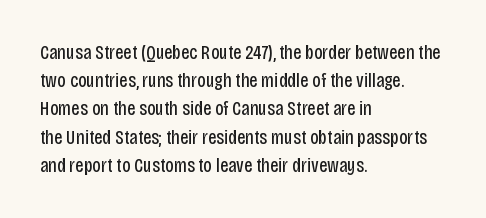
{"italic": "no", "bold": "no", "underline": "no", "align": "left", "line_spacing": "normal", "line_spacing_ratio": 1.41, "letter_spacing": "normal", "letter_spacing_em": 0.0, "glyph_px": 20}
